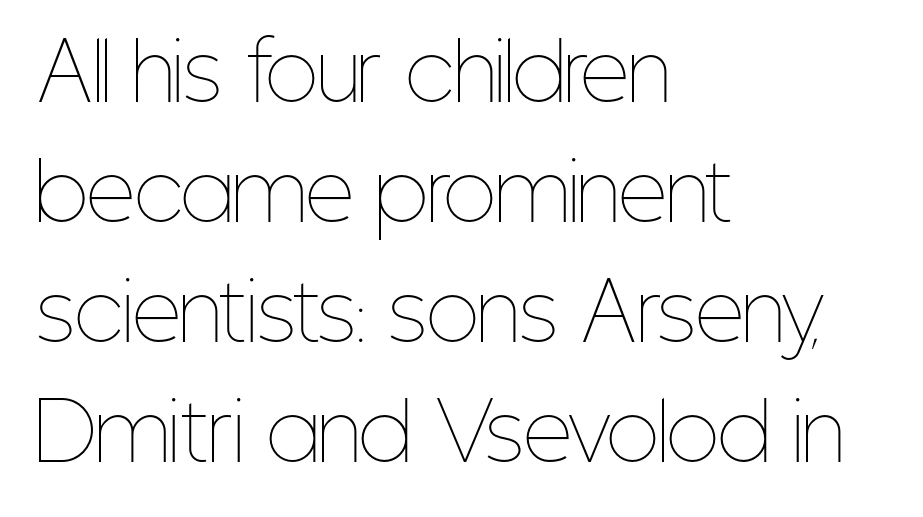
All the whitespace from short lines collects on the right. Students, note that the glyphs here touch the page at normal intervals. The designer left line spacing at the default. The weight would be labelled regular, book, light, or lighter still. This sample has the flowing, uneven cadence of proportional lettering.
